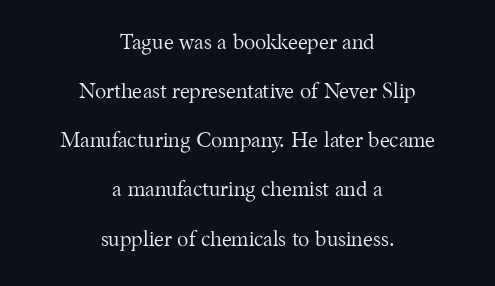
Is the type heavy? It reads as light-to-regular instead. This block would shrink considerably if given ordinary leading; it's expanded now. This sample is center-justified, so both line endings float freely. Lines of text with bare space underneath. Unlike italic type, these characters show no tilt at all. How are the letters spaced? Ordinarily, with no added tracking.
